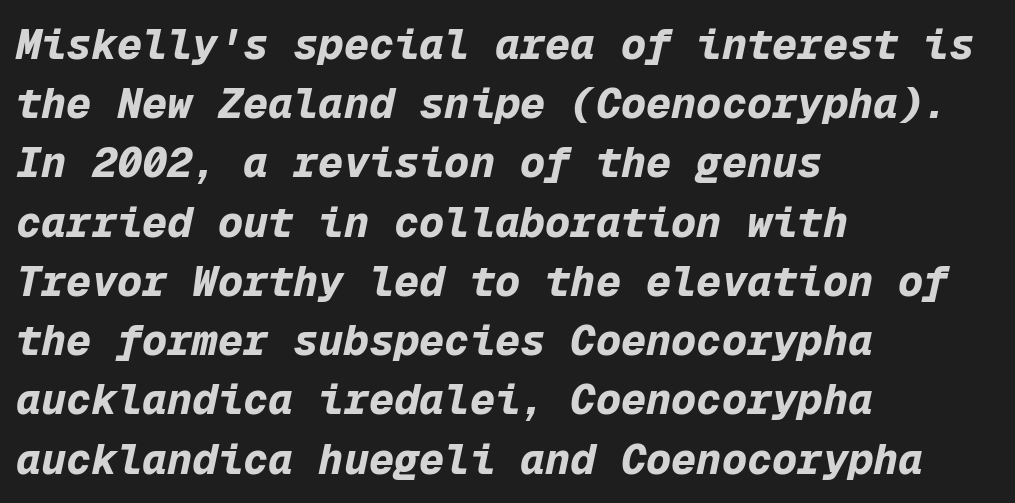
Q: Is the text bold? A: Yes.
Q: Is the text italic (slanted)? A: Yes, it leans right by about 12 degrees.
Q: Is the text underlined? A: No.
Q: How is the paragraph aligned? A: Left-aligned.
Q: Is the spacing between letters normal or unusually wide? A: Normal.
Q: Is the spacing between lines tight, normal or loose? A: Normal.
Q: Width (condensed, normal, or wide)? A: Normal.
Q: Stroke contrast? A: Low.
Q: x-height? A: Medium.
Q: Monospaced? A: Yes.
